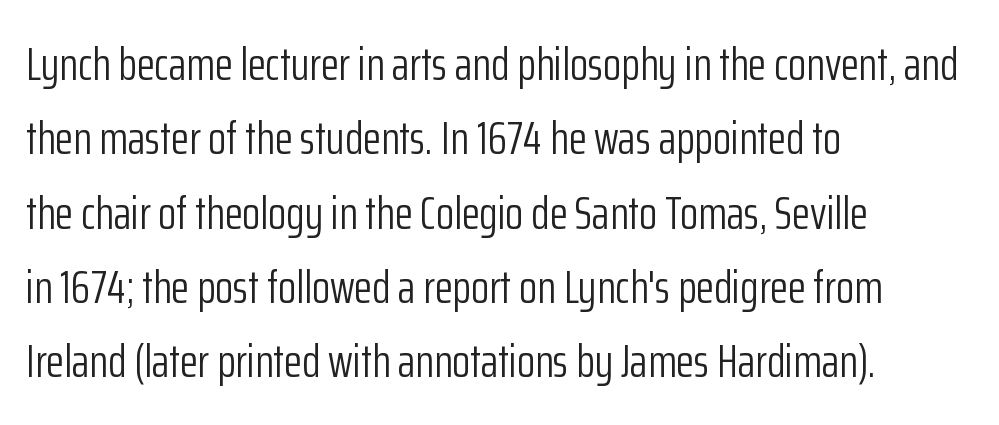
The image shows 47 px light, condensed sans-serif type, upright; set left-aligned, normal line spacing (1.58x), normal letter spacing, not underlined; low stroke contrast and a medium x-height.
